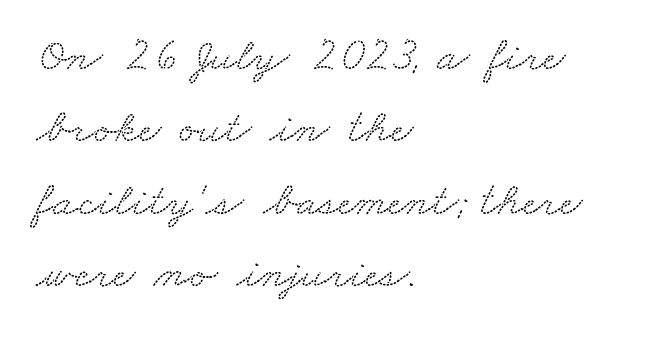
{"serif": "yes", "width": "wide", "stroke_contrast": "low", "x_height": "small", "monospaced": "no", "underline": "no", "align": "left", "line_spacing": "normal", "line_spacing_ratio": 1.51, "letter_spacing": "normal", "letter_spacing_em": 0.0, "glyph_px": 48}
